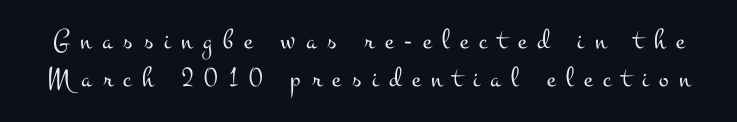
The face looks like a standard text weight, possibly lighter. How would I describe the line gaps? Plain and ordinary. Observe the wide spacing: letters keep a clear distance from each other.
